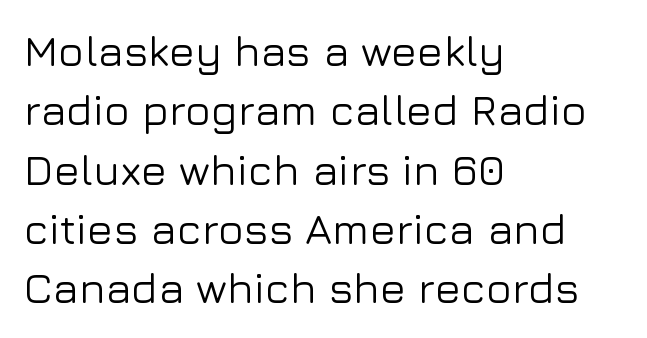
The image shows 43 px sans-serif type, upright; set left-aligned, normal line spacing (1.38x), normal letter spacing, not underlined; low stroke contrast and a medium x-height.
